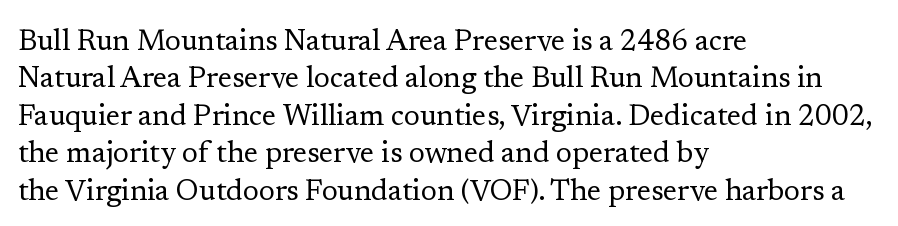
Q: Is the text bold? A: No.
Q: Is the text italic (slanted)? A: No, it is upright.
Q: Is the typeface a serif or a sans-serif typeface? A: Serif.
Q: Is the text underlined? A: No.
Q: How is the paragraph aligned? A: Left-aligned.
Q: Is the spacing between letters normal or unusually wide? A: Normal.
Q: Is the spacing between lines tight, normal or loose? A: Normal.
Q: Width (condensed, normal, or wide)? A: Normal.
Q: Stroke contrast? A: Low.
Q: x-height? A: Medium.
Q: Monospaced? A: No.
